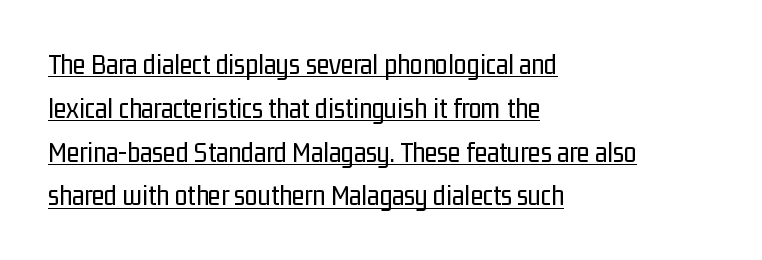
Q: Is the text bold? A: No.
Q: Is the text italic (slanted)? A: No, it is upright.
Q: Is the typeface a serif or a sans-serif typeface? A: Sans-serif.
Q: Is the text underlined? A: Yes.
Q: How is the paragraph aligned? A: Left-aligned.
Q: Is the spacing between letters normal or unusually wide? A: Normal.
Q: Is the spacing between lines tight, normal or loose? A: Normal.
Q: Width (condensed, normal, or wide)? A: Condensed.
Q: Stroke contrast? A: Low.
Q: x-height? A: Medium.
Q: Monospaced? A: No.
